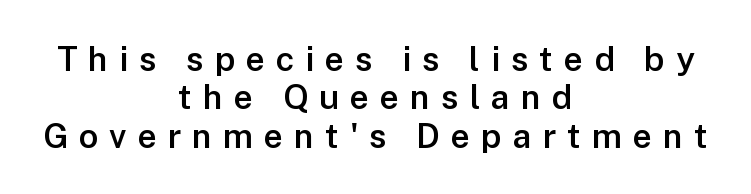
{"serif": "no", "italic": "no", "bold": "semi", "weight": "semibold", "width": "normal", "stroke_contrast": "low", "x_height": "medium", "monospaced": "no", "underline": "no", "align": "center", "line_spacing": "tight", "line_spacing_ratio": 1.13, "letter_spacing": "wide", "letter_spacing_em": 0.32, "glyph_px": 34}
